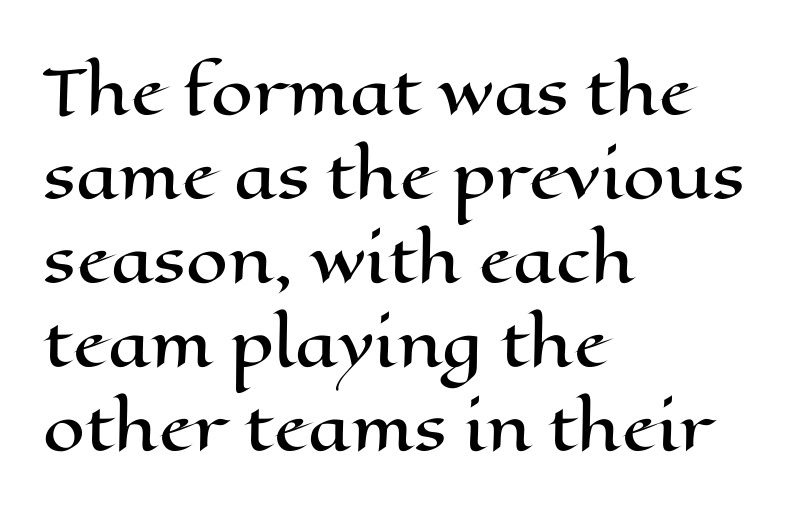
Designer's note — italics off, roman on. The passage shown has conventional tracking throughout. Only glyphs here, with clear space below each row. The passage is arranged the way most books set body copy — flush left. The designer left line spacing at the default. The letters advance in unequal steps, a hallmark of proportional type.
